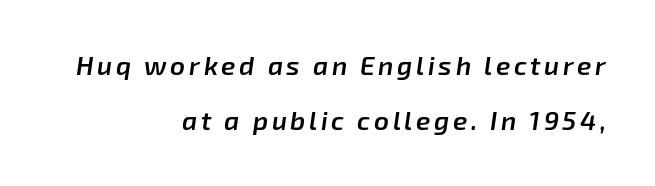
{"italic": "yes", "lean": "right", "slant_degrees": 8, "bold": "semi", "underline": "no", "align": "right", "line_spacing": "loose", "line_spacing_ratio": 2.13, "glyph_px": 26}
